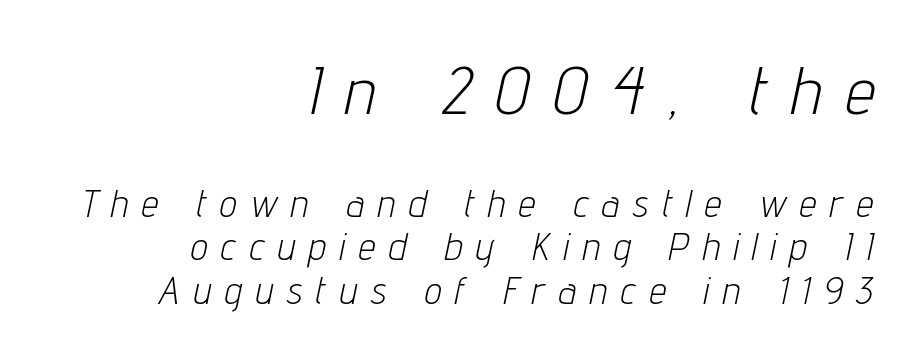
{"italic": "yes", "lean": "right", "slant_degrees": 12, "bold": "no", "weight": "light", "width": "condensed", "stroke_contrast": "low", "x_height": "medium", "monospaced": "no", "underline": "no", "align": "right", "line_spacing": "tight", "line_spacing_ratio": 1.15, "letter_spacing": "wide", "letter_spacing_em": 0.37, "larger_block": "first", "size_ratio": 1.76, "glyph_px": 67}
